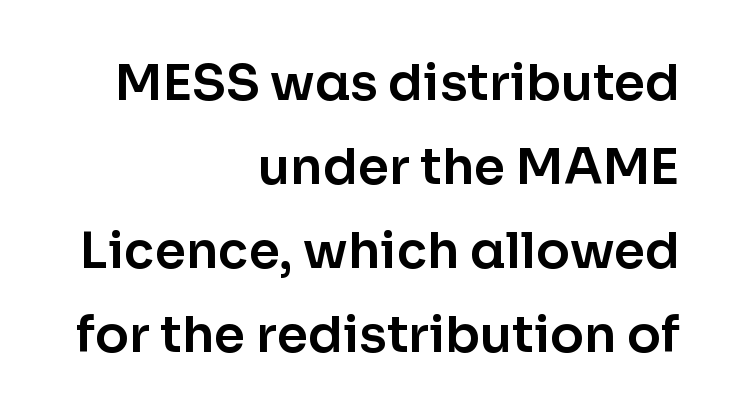
Q: Is the text italic (slanted)? A: No, it is upright.
Q: Is the typeface a serif or a sans-serif typeface? A: Sans-serif.
Q: Is the text underlined? A: No.
Q: How is the paragraph aligned? A: Right-aligned.
Q: Is the spacing between letters normal or unusually wide? A: Normal.
Q: Is the spacing between lines tight, normal or loose? A: Normal.
Q: Width (condensed, normal, or wide)? A: Normal.
Q: Stroke contrast? A: Low.
Q: x-height? A: Medium.
Q: Monospaced? A: No.
